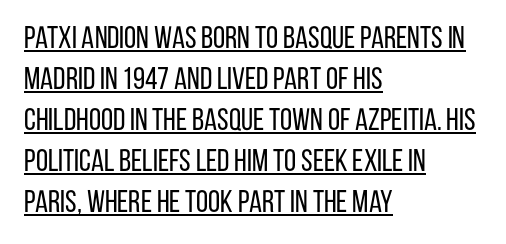
{"serif": "no", "italic": "no", "bold": "no", "weight": "regular", "width": "condensed", "stroke_contrast": "low", "x_height": "large", "monospaced": "no", "underline": "yes", "align": "left", "line_spacing": "normal", "line_spacing_ratio": 1.32, "letter_spacing": "normal", "letter_spacing_em": 0.0, "glyph_px": 31}
